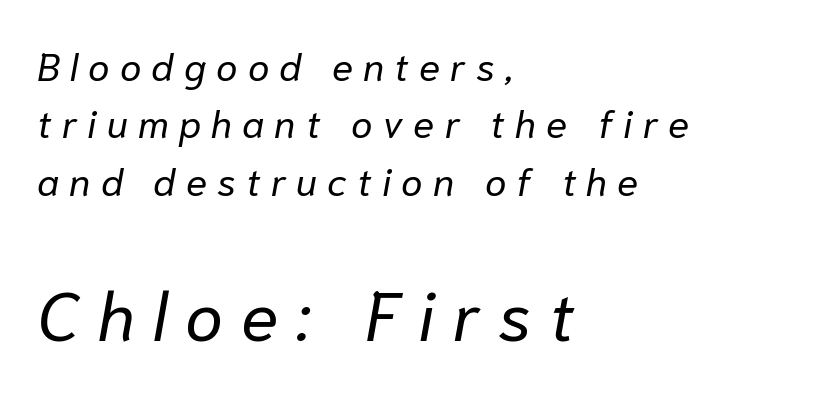
Q: Is the text bold? A: No.
Q: Is the text italic (slanted)? A: Yes, it leans right by about 10 degrees.
Q: Is the text underlined? A: No.
Q: How is the paragraph aligned? A: Left-aligned.
Q: Is the spacing between letters normal or unusually wide? A: Unusually wide.
Q: Is the spacing between lines tight, normal or loose? A: Normal.
Q: Which block of text is set in a larger size, the first (top) or the second (bottom)? A: The second (bottom) one.
Q: Width (condensed, normal, or wide)? A: Normal.
Q: Stroke contrast? A: Low.
Q: x-height? A: Medium.
Q: Monospaced? A: No.
